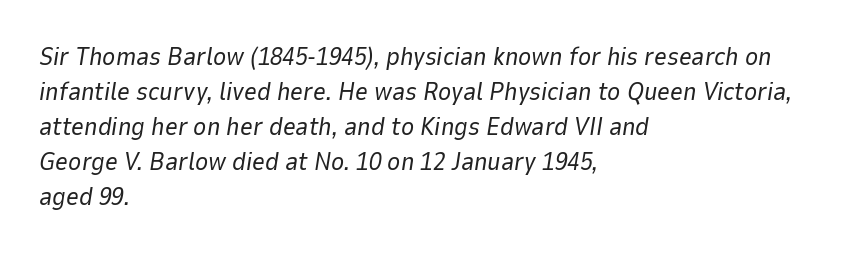
{"italic": "yes", "lean": "right", "slant_degrees": 9, "bold": "no", "underline": "no", "align": "left", "line_spacing": "normal", "line_spacing_ratio": 1.4, "letter_spacing": "normal", "letter_spacing_em": 0.0, "glyph_px": 25}
